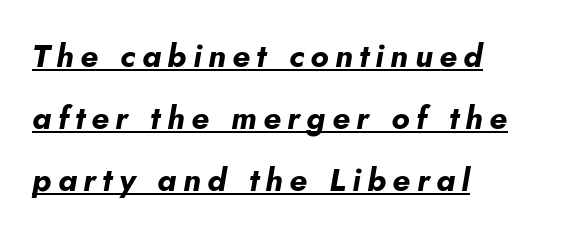
The words here are underlined. The text block is weighted toward the left margin, trailing off unevenly rightward. The font's italic variant was chosen for this text. Students, note that the glyphs here are deliberately spaced far apart.
